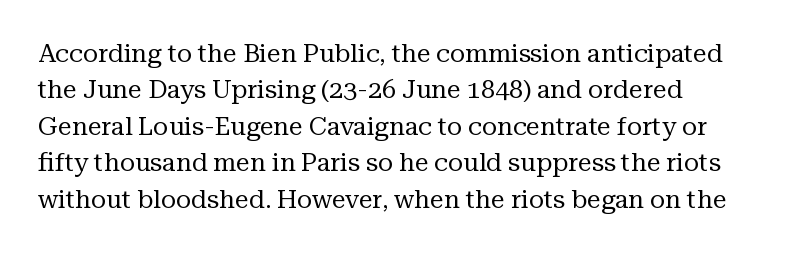
The image shows 25 px text type, upright; set normal line spacing (1.46x), normal letter spacing, not underlined.
